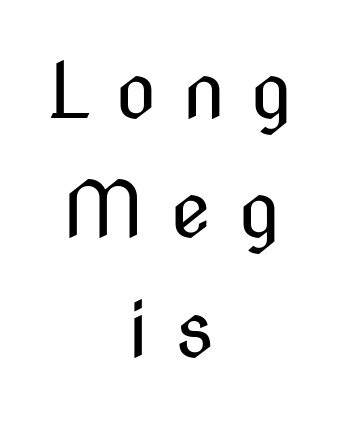
Q: Is the text bold? A: No.
Q: Is the text italic (slanted)? A: No, it is upright.
Q: Is the typeface a serif or a sans-serif typeface? A: Sans-serif.
Q: Is the text underlined? A: No.
Q: How is the paragraph aligned? A: Centered.
Q: Is the spacing between letters normal or unusually wide? A: Unusually wide.
Q: Is the spacing between lines tight, normal or loose? A: Normal.
Q: Width (condensed, normal, or wide)? A: Condensed.
Q: Stroke contrast? A: Medium.
Q: x-height? A: Medium.
Q: Monospaced? A: No.
